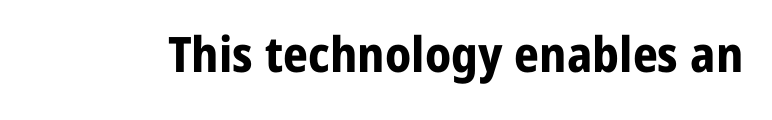
The image shows 49 px bold sans-serif type, upright; set normal letter spacing, not underlined; low stroke contrast and a medium x-height.
